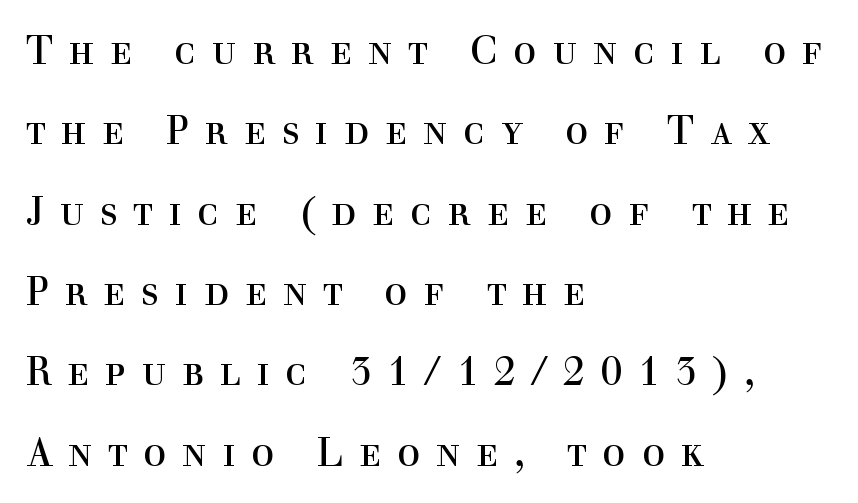
{"serif": "yes", "italic": "no", "bold": "no", "weight": "regular", "width": "normal", "x_height": "medium", "monospaced": "no", "underline": "no", "align": "left", "line_spacing": "loose", "line_spacing_ratio": 2.06, "letter_spacing": "wide", "letter_spacing_em": 0.4, "glyph_px": 39}
